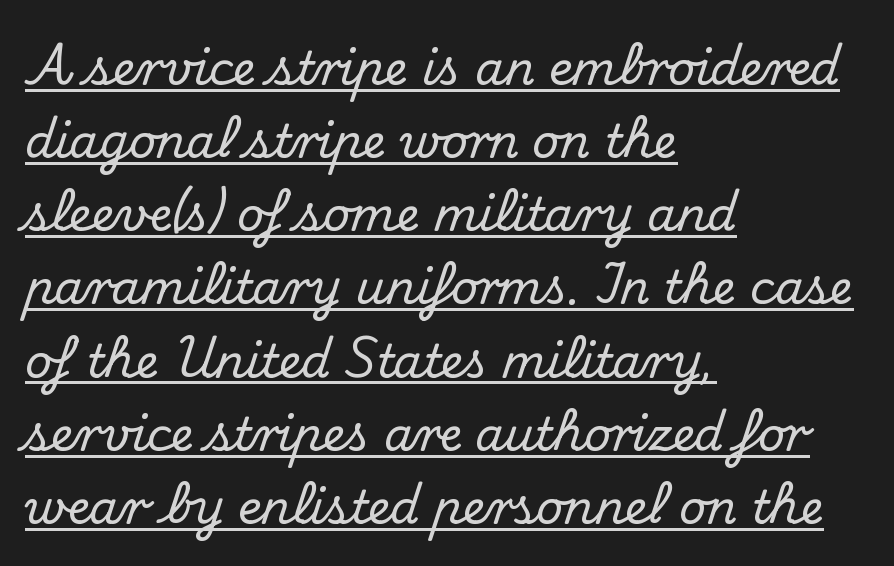
Q: Is the text italic (slanted)? A: Yes.
Q: Is the typeface a serif or a sans-serif typeface? A: Serif.
Q: Is the text underlined? A: Yes.
Q: How is the paragraph aligned? A: Left-aligned.
Q: Is the spacing between letters normal or unusually wide? A: Normal.
Q: Is the spacing between lines tight, normal or loose? A: Normal.
Q: Width (condensed, normal, or wide)? A: Normal.
Q: Stroke contrast? A: Medium.
Q: x-height? A: Small.
Q: Monospaced? A: No.
